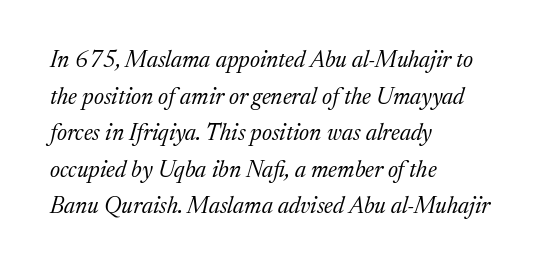
The image shows 23 px text type, italic (leaning right); set left-aligned, normal line spacing (1.59x), normal letter spacing, not underlined.
